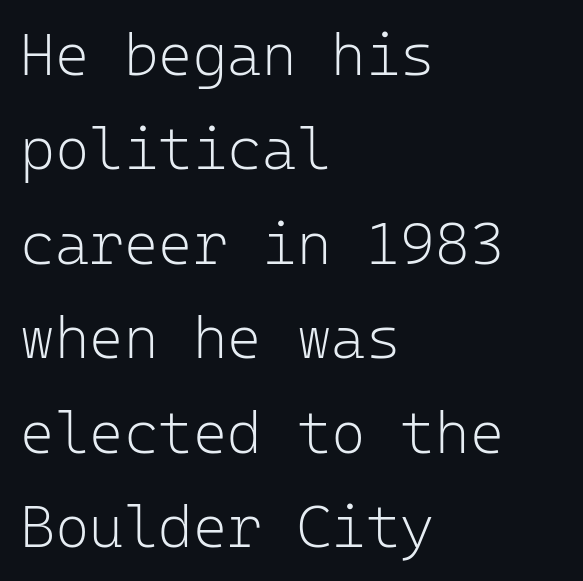
Q: Is the text bold? A: No.
Q: Is the text italic (slanted)? A: No, it is upright.
Q: Is the typeface a serif or a sans-serif typeface? A: Sans-serif.
Q: Is the text underlined? A: No.
Q: How is the paragraph aligned? A: Left-aligned.
Q: Is the spacing between letters normal or unusually wide? A: Normal.
Q: Is the spacing between lines tight, normal or loose? A: Normal.
Q: Width (condensed, normal, or wide)? A: Normal.
Q: Stroke contrast? A: Low.
Q: x-height? A: Medium.
Q: Monospaced? A: Yes.
